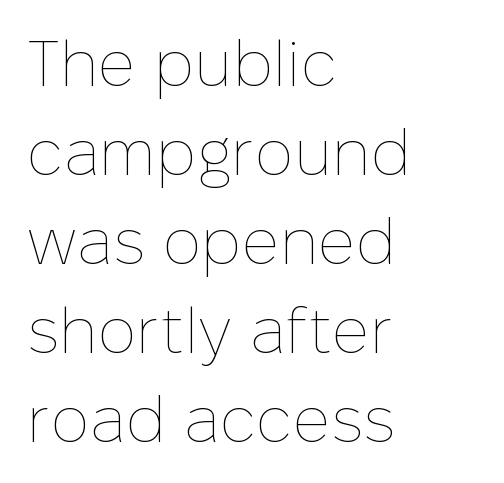
{"italic": "no", "bold": "no", "weight": "thin", "width": "normal", "stroke_contrast": "low", "x_height": "medium", "monospaced": "no", "underline": "no", "align": "left", "line_spacing": "normal", "line_spacing_ratio": 1.37, "letter_spacing": "normal", "letter_spacing_em": 0.0, "glyph_px": 65}
